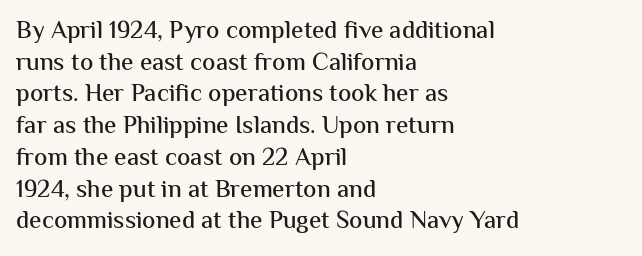
Q: Is the text italic (slanted)? A: No, it is upright.
Q: Is the text underlined? A: No.
Q: How is the paragraph aligned? A: Left-aligned.
Q: Is the spacing between letters normal or unusually wide? A: Normal.
Q: Is the spacing between lines tight, normal or loose? A: Normal.
